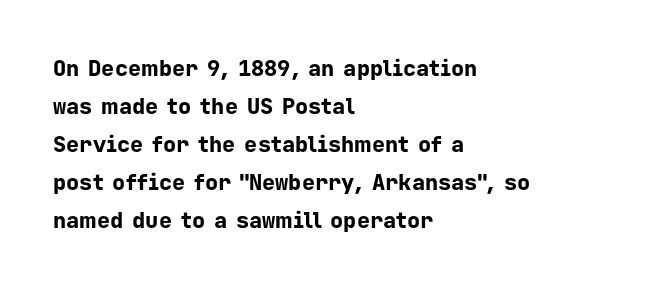
{"italic": "no", "bold": "yes", "underline": "no", "align": "left", "line_spacing_ratio": 1.73, "letter_spacing": "normal", "letter_spacing_em": 0.0, "glyph_px": 22}
